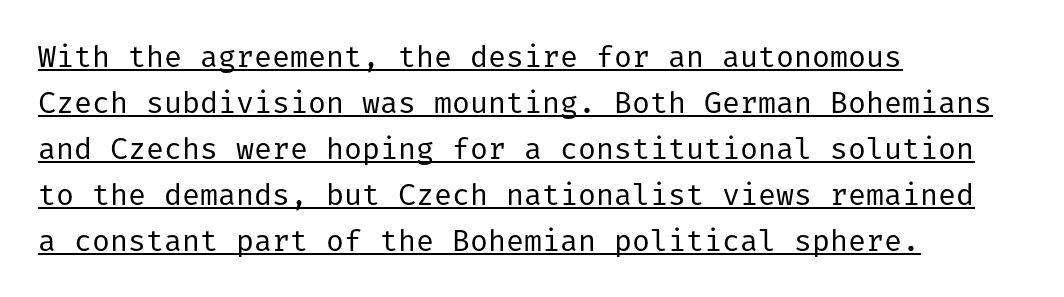
The image shows 30 px regular-weight sans-serif type, upright; set left-aligned, normal line spacing (1.53x), normal letter spacing, underlined; low stroke contrast and a medium x-height.
